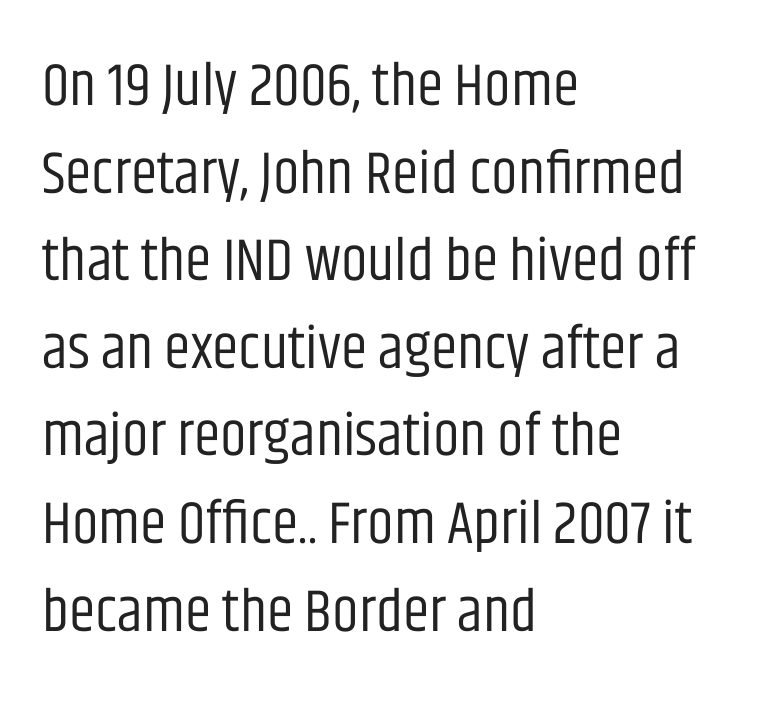
{"serif": "no", "italic": "no", "bold": "no", "weight": "regular", "width": "condensed", "stroke_contrast": "low", "x_height": "large", "monospaced": "no", "underline": "no", "align": "left", "line_spacing": "normal", "line_spacing_ratio": 1.46, "letter_spacing": "normal", "letter_spacing_em": 0.0, "glyph_px": 60}
